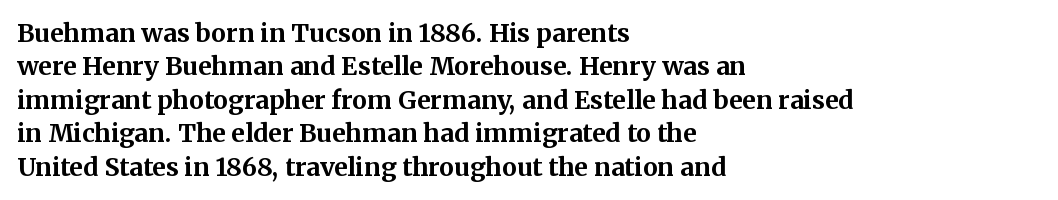
The image shows 25 px bold type, upright; set left-aligned, normal line spacing (1.34x), normal letter spacing, not underlined.
